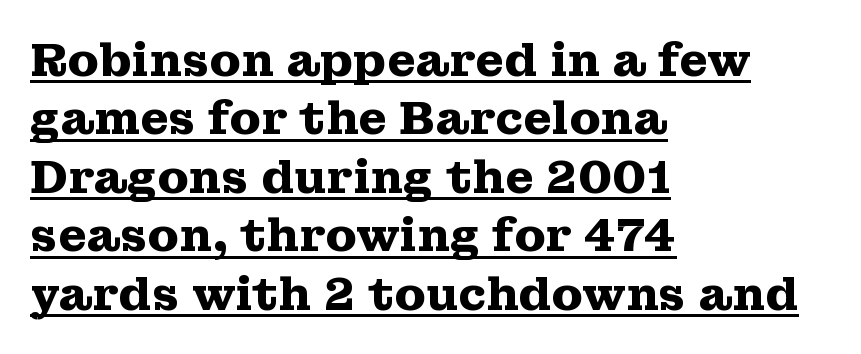
Glance below the letters and you will spot a drawn line. The letters sit at their default tracking, neither squeezed nor spread. Serifs: yes, visible at the terminals of the letterforms. Think of a printed novel: that variable character pitch is what you see here. The ragged edge is on the right, which tells us the setting is flush left.
